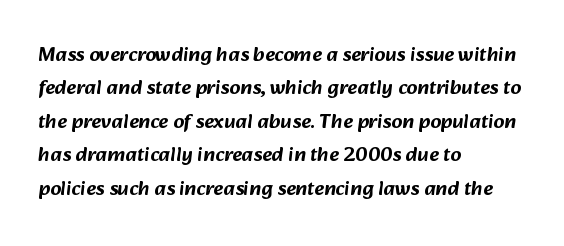
Q: Is the text underlined? A: No.
Q: How is the paragraph aligned? A: Left-aligned.
Q: Is the spacing between letters normal or unusually wide? A: Normal.
Q: Is the spacing between lines tight, normal or loose? A: Normal.
